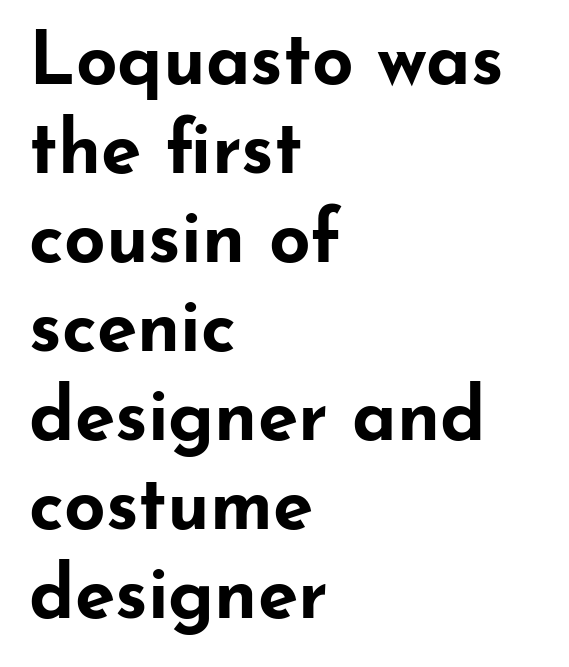
The image shows 73 px bold, wide sans-serif type, upright; set left-aligned, line spacing 1.22x, normal letter spacing, not underlined; low stroke contrast and a small x-height.
